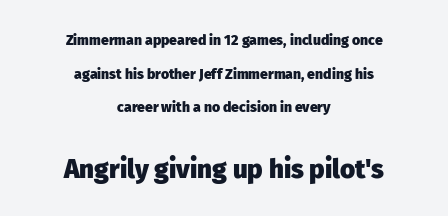
{"italic": "no", "bold": "yes", "underline": "no", "align": "center", "line_spacing": "loose", "line_spacing_ratio": 2.4, "letter_spacing": "normal", "letter_spacing_em": 0.0, "larger_block": "second", "size_ratio": 1.86, "glyph_px": 26}
